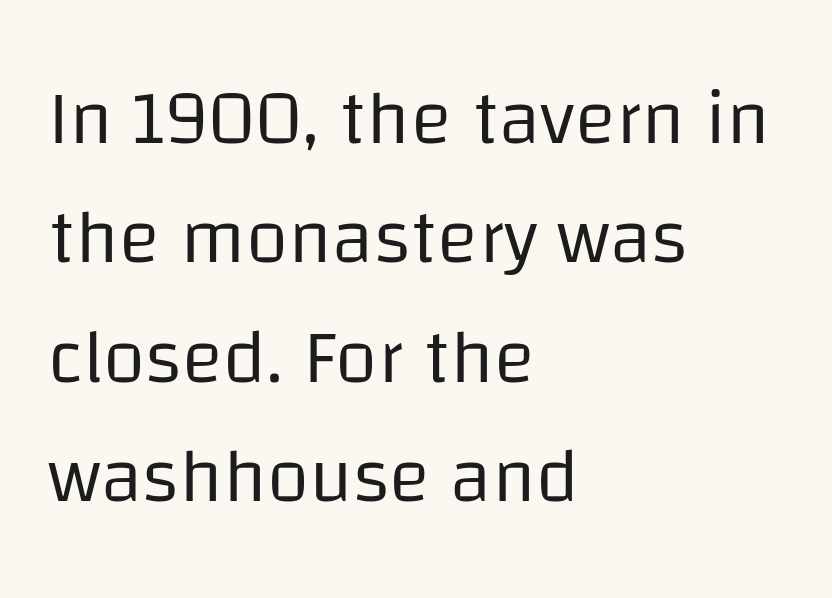
{"serif": "no", "italic": "no", "bold": "no", "weight": "regular", "width": "normal", "stroke_contrast": "low", "x_height": "large", "monospaced": "no", "underline": "no", "align": "left", "line_spacing": "normal", "line_spacing_ratio": 1.55, "letter_spacing": "normal", "letter_spacing_em": 0.0, "glyph_px": 77}
